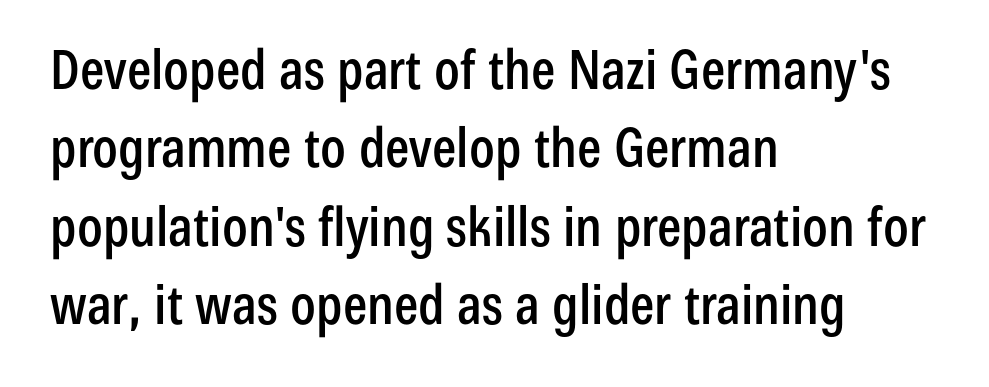
The image shows 54 px condensed sans-serif type, upright; set left-aligned, normal line spacing (1.45x), normal letter spacing, not underlined; low stroke contrast and a medium x-height.
